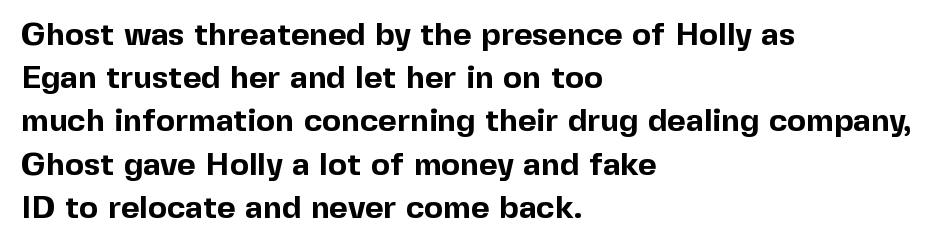
{"serif": "no", "italic": "no", "bold": "yes", "weight": "bold", "width": "normal", "x_height": "medium", "monospaced": "no", "underline": "no", "align": "left", "line_spacing": "normal", "line_spacing_ratio": 1.35, "letter_spacing": "normal", "letter_spacing_em": 0.0, "glyph_px": 32}
